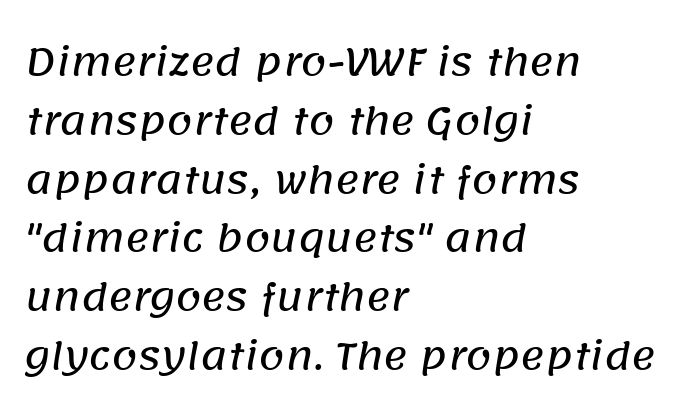
{"serif": "no", "width": "normal", "stroke_contrast": "low", "x_height": "large", "monospaced": "no", "underline": "no", "align": "left", "line_spacing": "normal", "line_spacing_ratio": 1.59, "letter_spacing": "normal", "letter_spacing_em": 0.0, "glyph_px": 37}
